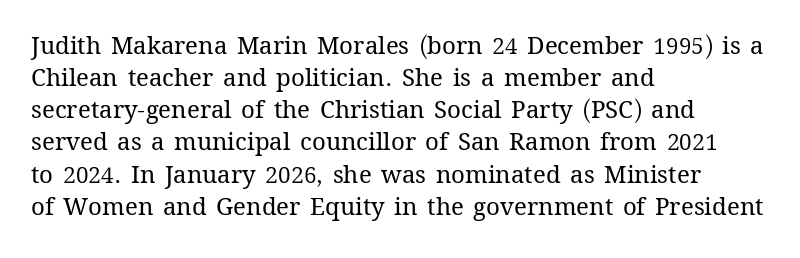
The image shows 24 px text type, upright; set left-aligned, normal line spacing (1.34x), normal letter spacing, not underlined.
